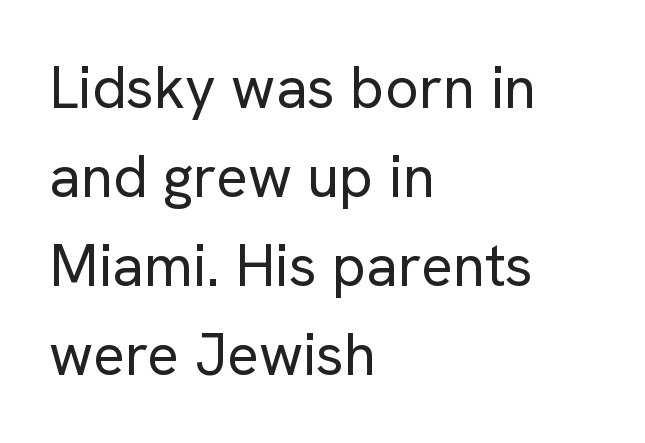
Q: Is the text bold? A: No.
Q: Is the text italic (slanted)? A: No, it is upright.
Q: Is the typeface a serif or a sans-serif typeface? A: Sans-serif.
Q: Is the text underlined? A: No.
Q: How is the paragraph aligned? A: Left-aligned.
Q: Is the spacing between letters normal or unusually wide? A: Normal.
Q: Is the spacing between lines tight, normal or loose? A: Normal.
Q: Width (condensed, normal, or wide)? A: Normal.
Q: Stroke contrast? A: Low.
Q: x-height? A: Medium.
Q: Monospaced? A: No.
